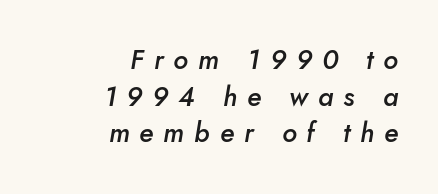
In terms of weight, the rendering is demibold, just under bold. Designer's note — italics engaged. The ragged edge is on the left, which tells us the setting is flush right. The foot of each line stays bare and open. The line texture is sparse and dotted thanks to wide tracking. The block of text has a typical density, with ordinary space between rows.
